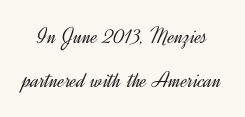
{"bold": "no", "underline": "no", "line_spacing": "loose", "line_spacing_ratio": 1.91, "letter_spacing": "normal", "letter_spacing_em": 0.0, "glyph_px": 23}
